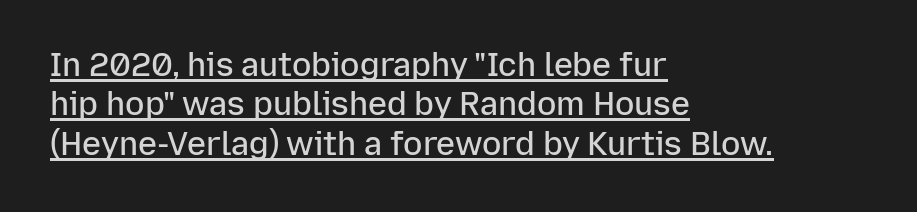
Descenders here cross a horizontal rule under the line. The face used here is a sans, in the tradition of grotesques and geometrics. In terms of weight, the rendering is demibold, just under bold. The rendering keeps characters at their native spacing.
